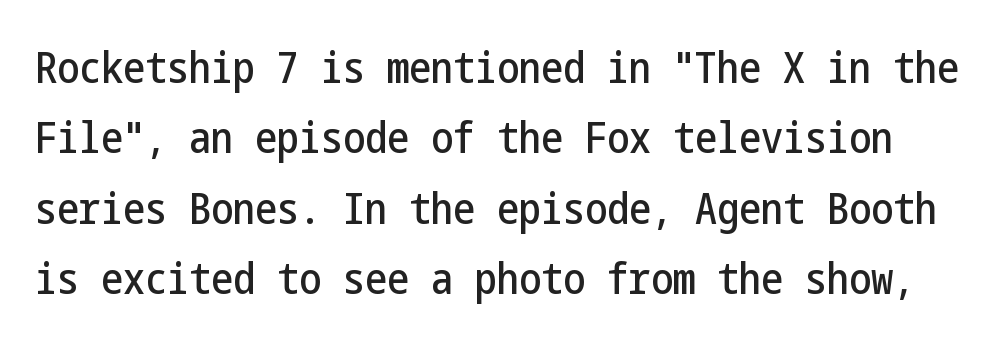
Q: Is the text italic (slanted)? A: No, it is upright.
Q: Is the typeface a serif or a sans-serif typeface? A: Sans-serif.
Q: Is the text underlined? A: No.
Q: Is the spacing between letters normal or unusually wide? A: Normal.
Q: Is the spacing between lines tight, normal or loose? A: Normal.
Q: Width (condensed, normal, or wide)? A: Condensed.
Q: Stroke contrast? A: Low.
Q: x-height? A: Medium.
